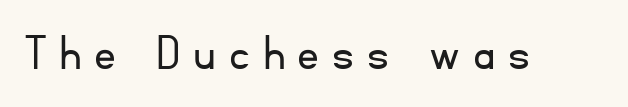
Q: Is the text bold? A: No.
Q: Is the text italic (slanted)? A: No, it is upright.
Q: Is the typeface a serif or a sans-serif typeface? A: Sans-serif.
Q: Is the text underlined? A: No.
Q: Is the spacing between letters normal or unusually wide? A: Unusually wide.
Q: Width (condensed, normal, or wide)? A: Normal.
Q: Stroke contrast? A: Low.
Q: x-height? A: Small.
Q: Monospaced? A: No.
